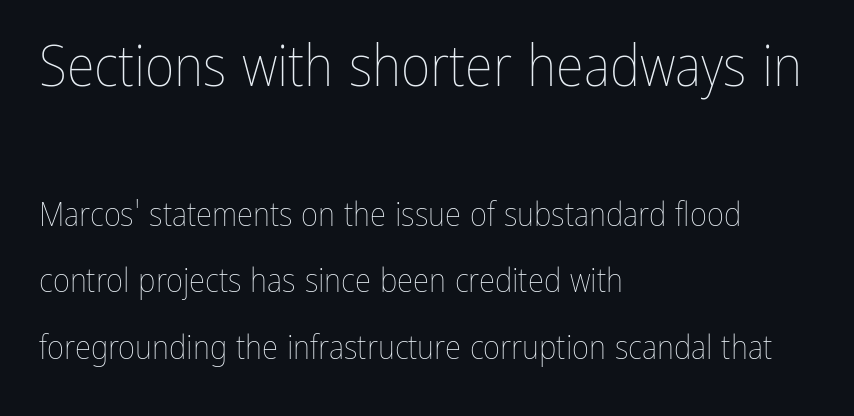
{"italic": "no", "bold": "no", "weight": "thin", "width": "condensed", "stroke_contrast": "low", "x_height": "medium", "monospaced": "no", "underline": "no", "align": "left", "line_spacing": "loose", "line_spacing_ratio": 2.01, "letter_spacing": "normal", "letter_spacing_em": 0.0, "larger_block": "first", "size_ratio": 1.73, "glyph_px": 57}
